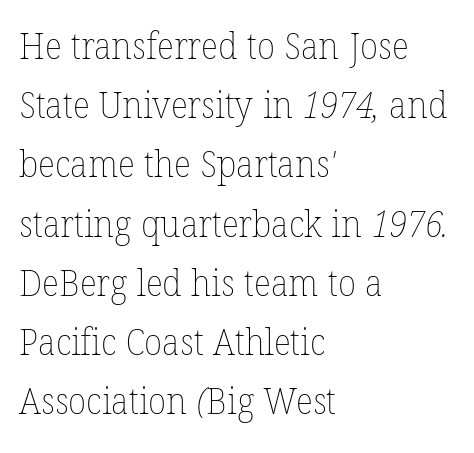
Q: Is the text bold? A: No.
Q: Is the text underlined? A: No.
Q: How is the paragraph aligned? A: Left-aligned.
Q: Is the spacing between letters normal or unusually wide? A: Normal.
Q: Is the spacing between lines tight, normal or loose? A: Normal.
Q: Width (condensed, normal, or wide)? A: Normal.
Q: Stroke contrast? A: Low.
Q: x-height? A: Medium.
Q: Monospaced? A: No.
